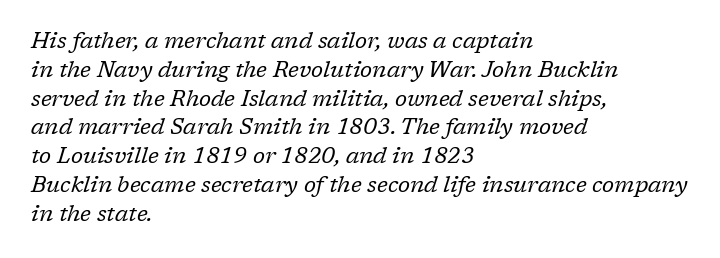
Q: Is the text bold? A: No.
Q: Is the text italic (slanted)? A: Yes, it leans right by about 17 degrees.
Q: Is the text underlined? A: No.
Q: How is the paragraph aligned? A: Left-aligned.
Q: Is the spacing between letters normal or unusually wide? A: Normal.
Q: Is the spacing between lines tight, normal or loose? A: Normal.
